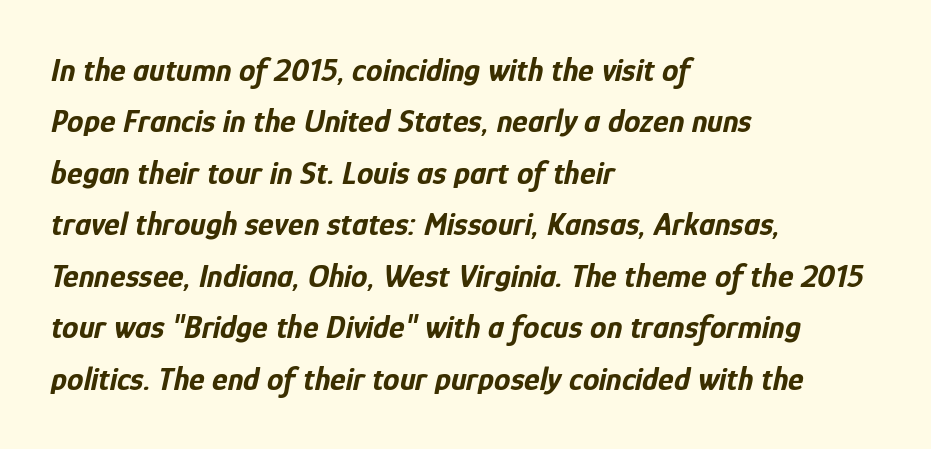
The image shows 33 px bold, condensed type, italic (leaning right); set left-aligned, normal line spacing (1.56x), normal letter spacing, not underlined; low stroke contrast and a medium x-height.
